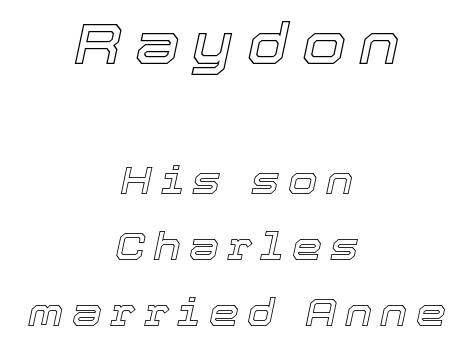
{"italic": "yes", "lean": "right", "slant_degrees": 12, "width": "normal", "x_height": "medium", "monospaced": "no", "underline": "no", "align": "center", "line_spacing_ratio": 1.73, "letter_spacing": "wide", "letter_spacing_em": 0.22, "larger_block": "first", "size_ratio": 1.5, "glyph_px": 57}
